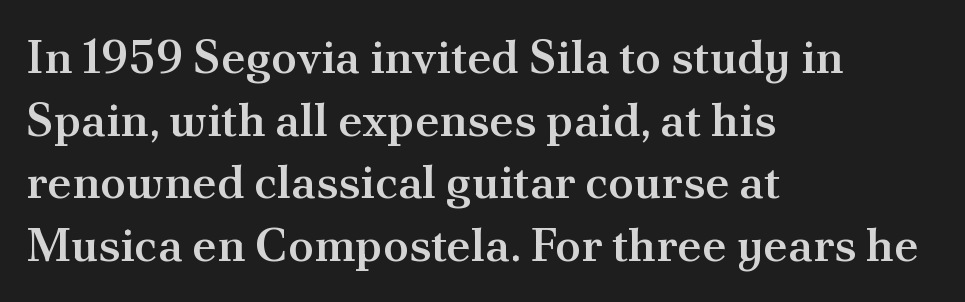
The image shows 47 px semibold serif type, upright; set left-aligned, normal line spacing (1.33x), normal letter spacing, not underlined; medium stroke contrast and a small x-height.
